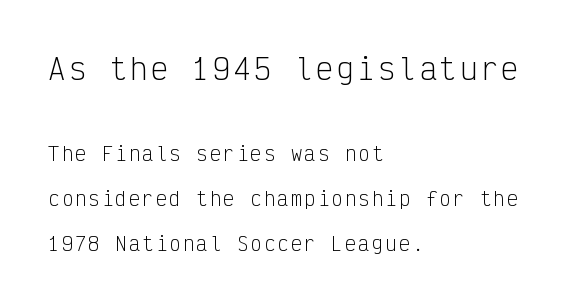
The image shows 29 px light, condensed sans-serif type, upright, monospaced; set left-aligned, loose line spacing (2.37x), not underlined; the first (top) block is 1.53x larger; low stroke contrast and a medium x-height.
